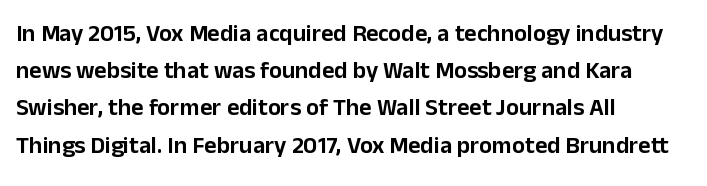
{"italic": "no", "underline": "no", "align": "left", "line_spacing": "normal", "line_spacing_ratio": 1.55, "letter_spacing": "normal", "letter_spacing_em": 0.0, "glyph_px": 24}
